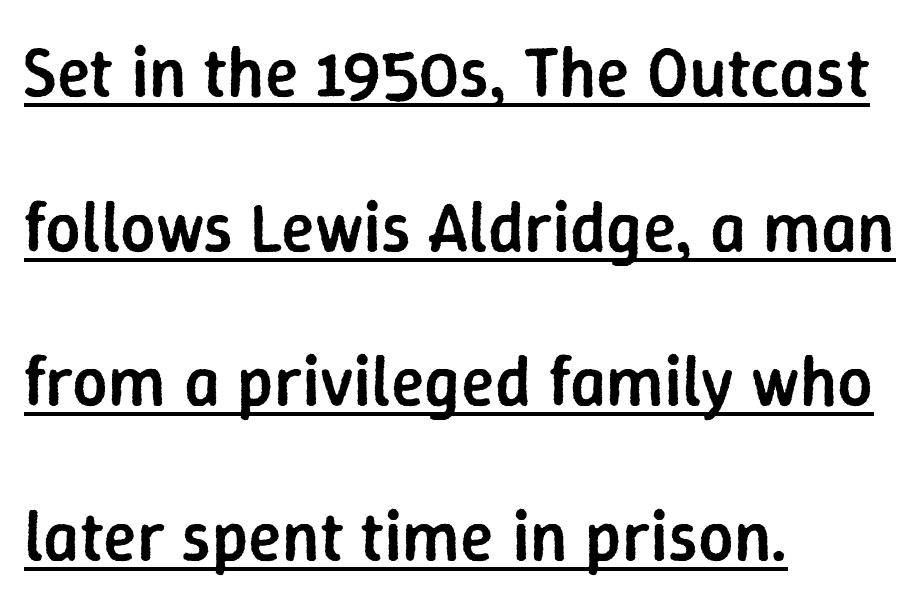
Q: Is the text bold? A: Semi-bold.
Q: Is the text italic (slanted)? A: No, it is upright.
Q: Is the typeface a serif or a sans-serif typeface? A: Sans-serif.
Q: Is the text underlined? A: Yes.
Q: How is the paragraph aligned? A: Left-aligned.
Q: Is the spacing between letters normal or unusually wide? A: Normal.
Q: Is the spacing between lines tight, normal or loose? A: Loose.
Q: Width (condensed, normal, or wide)? A: Normal.
Q: Stroke contrast? A: Low.
Q: x-height? A: Medium.
Q: Monospaced? A: No.
